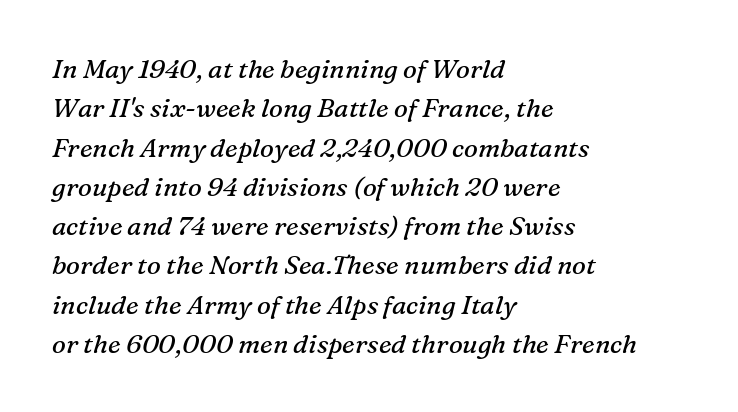
The image shows 26 px text type, italic (leaning right); set left-aligned, normal line spacing (1.51x), normal letter spacing, not underlined.
